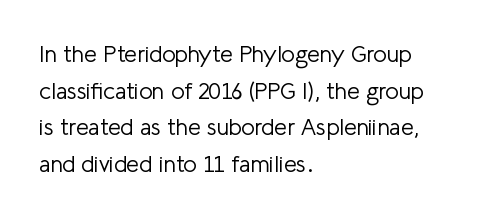
Notice how descenders clear the ascenders below comfortably — that's standard leading. Heft: none added — not bold. Posture: upright roman. The tracking reads as untouched default to a designer's eye. If you drew a ruler down the left edge, every line would touch it.
